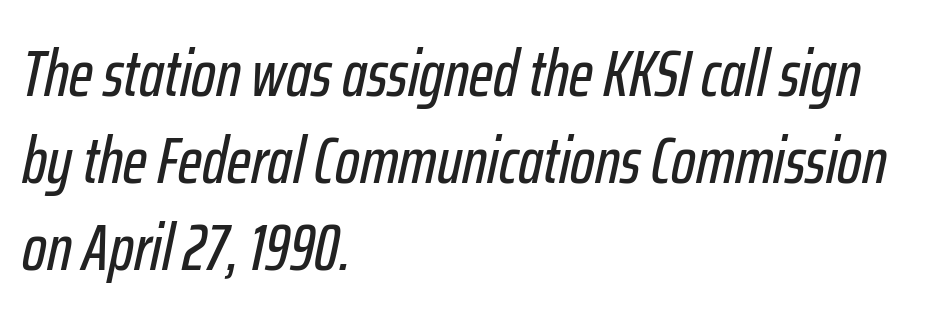
The image shows 65 px condensed type, italic (leaning right); set left-aligned, normal line spacing (1.34x), normal letter spacing, not underlined; low stroke contrast and a medium x-height.
